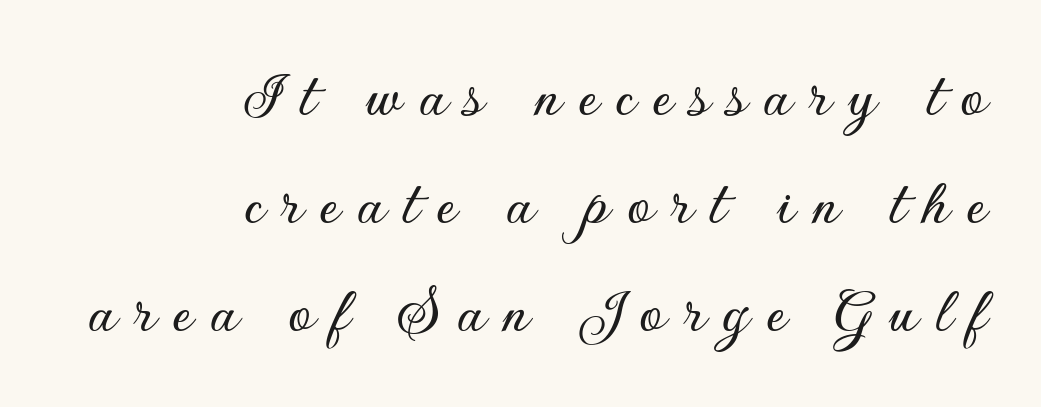
Q: Is the text italic (slanted)? A: Yes.
Q: Is the typeface a serif or a sans-serif typeface? A: Sans-serif.
Q: Is the text underlined? A: No.
Q: How is the paragraph aligned? A: Right-aligned.
Q: Is the spacing between letters normal or unusually wide? A: Unusually wide.
Q: Is the spacing between lines tight, normal or loose? A: Normal.
Q: Width (condensed, normal, or wide)? A: Normal.
Q: Stroke contrast? A: Low.
Q: x-height? A: Small.
Q: Monospaced? A: No.
